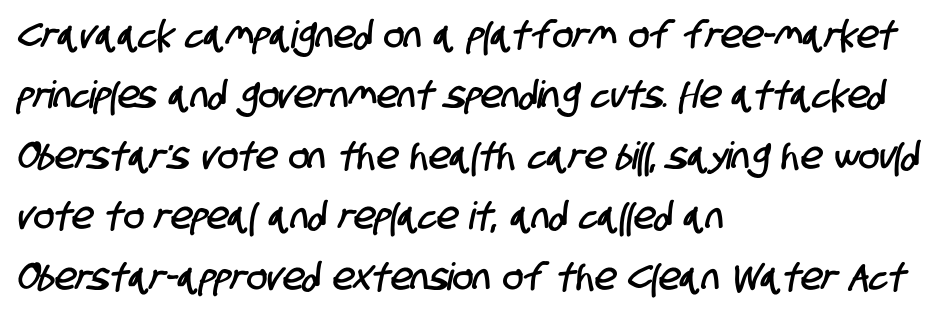
The image shows 38 px condensed sans-serif type; set left-aligned, normal line spacing (1.59x), normal letter spacing, not underlined; low stroke contrast and a large x-height.
